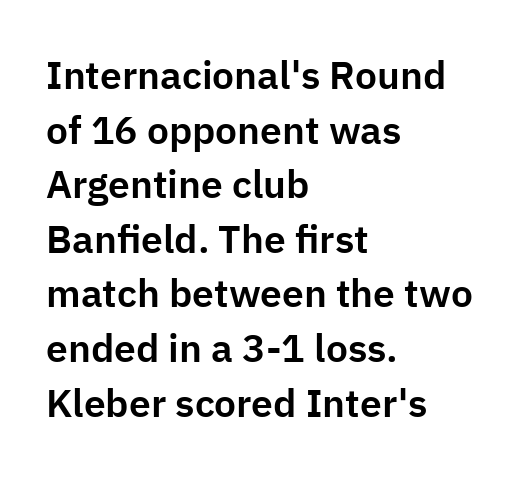
Honestly, the letter spacing is just normal — you wouldn't notice it. The foot of each line stays bare and open. Style check: upright. Here the designer chose a conventional face with non-uniform glyph widths.
